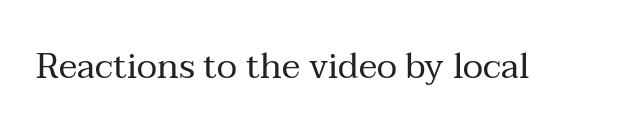
{"serif": "yes", "italic": "no", "bold": "no", "weight": "regular", "width": "normal", "stroke_contrast": "medium", "x_height": "medium", "monospaced": "no", "underline": "no", "letter_spacing": "normal", "letter_spacing_em": 0.0, "glyph_px": 35}
